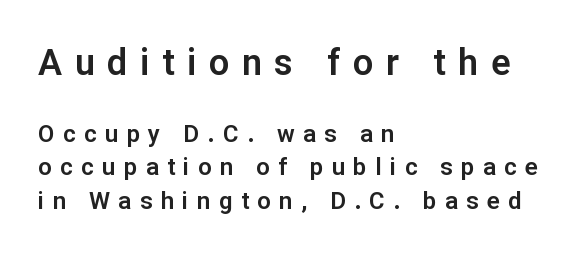
{"serif": "no", "italic": "no", "width": "normal", "stroke_contrast": "low", "x_height": "medium", "monospaced": "no", "underline": "no", "align": "left", "line_spacing": "normal", "line_spacing_ratio": 1.39, "letter_spacing": "wide", "letter_spacing_em": 0.35, "larger_block": "first", "size_ratio": 1.5, "glyph_px": 36}
